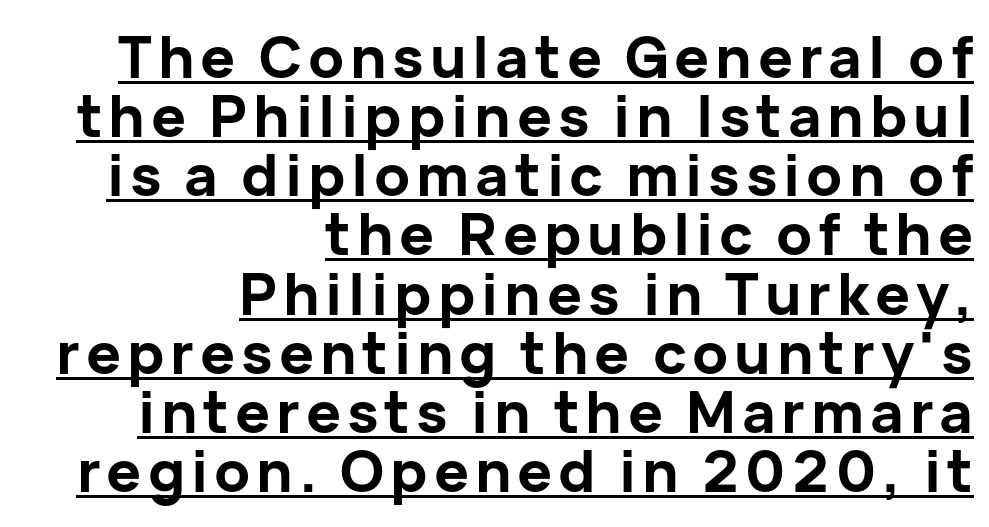
Ascenders rise straight up at ninety degrees. Each line of the rendering has a horizontal stroke beneath the glyphs. These lines are set flush right with a ragged left edge. Grotesque or geometric, the face here clearly has no serifs. Does the leading feel generous? Not at all — it's pinched. A dark, heavy texture on the line: the type is bold.
